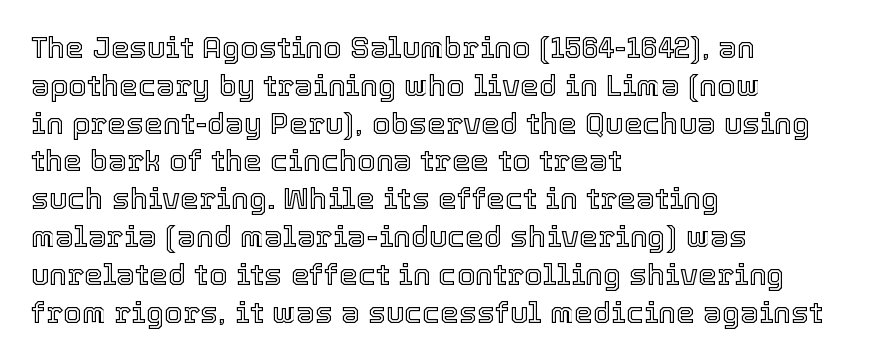
{"italic": "no", "width": "normal", "x_height": "medium", "monospaced": "no", "underline": "no", "align": "left", "line_spacing": "normal", "line_spacing_ratio": 1.26, "letter_spacing": "normal", "letter_spacing_em": 0.0, "glyph_px": 30}
